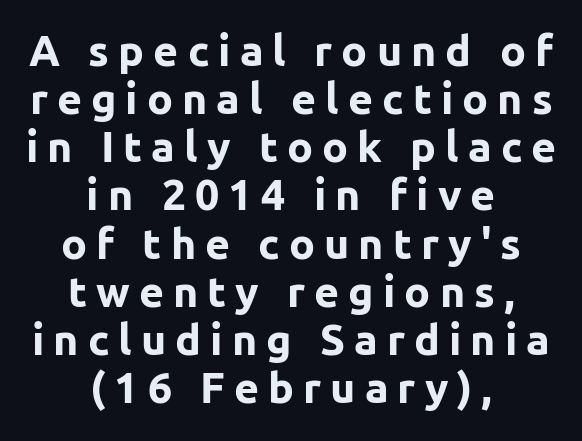
The image shows 43 px bold sans-serif type, upright; set centered, tight line spacing (1.12x), unusually wide letter spacing (+0.21 em), not underlined; low stroke contrast and a medium x-height.
